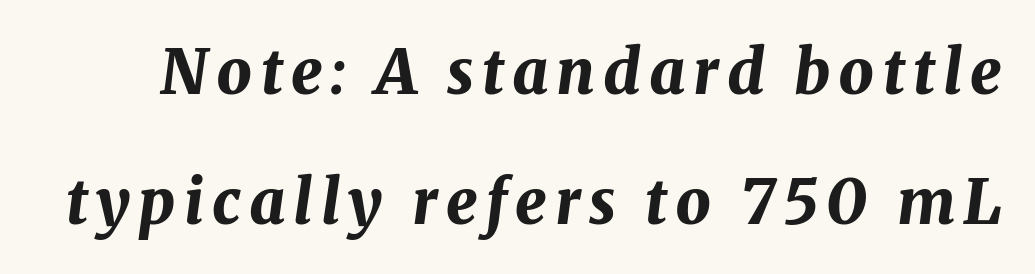
The image shows 62 px bold type, italic (leaning right); set loose line spacing (2.09x), not underlined; medium stroke contrast and a medium x-height.
